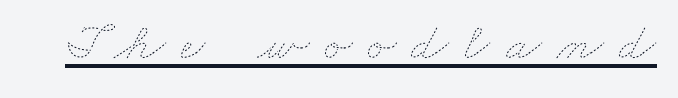
Q: Is the text bold? A: No.
Q: Is the text underlined? A: Yes.
Q: Is the spacing between letters normal or unusually wide? A: Unusually wide.
Q: Width (condensed, normal, or wide)? A: Wide.
Q: Stroke contrast? A: Low.
Q: x-height? A: Small.
Q: Monospaced? A: No.
